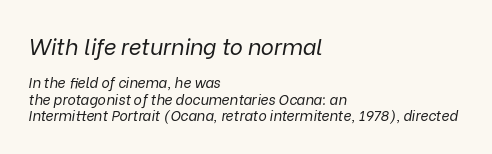
The rendering anchors every line to the left-hand side. No extra tracking has been applied to these lines. Plain, unruled lines of type. Of the two passages, the one on top uses the larger point size.
